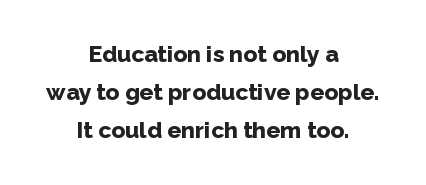
{"italic": "no", "bold": "yes", "underline": "no", "align": "center", "line_spacing": "normal", "line_spacing_ratio": 1.66, "letter_spacing": "normal", "letter_spacing_em": 0.0, "glyph_px": 23}
